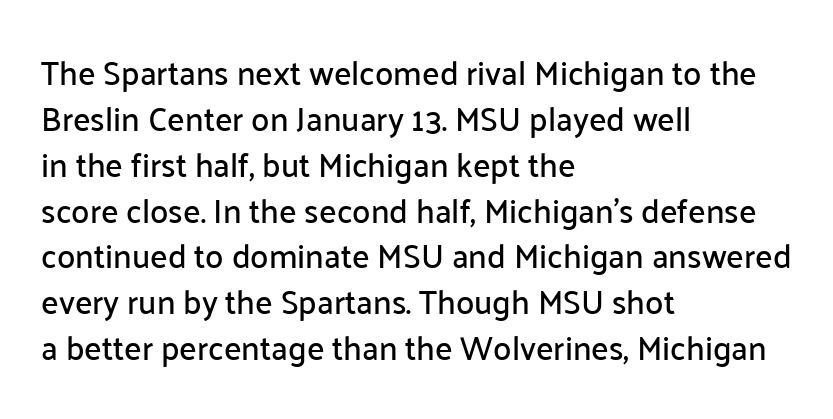
Leftover space on each line is placed entirely after the last word. No word sits above an underline. Regular leading. Inter-character spacing is left at the font's built-in metrics. Think of a printed novel: that variable character pitch is what you see here.
